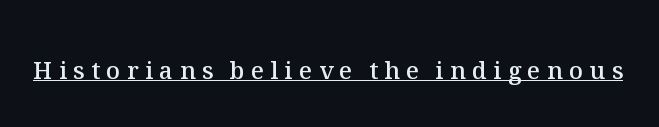
Does a line run under the words? Yes, clearly. A roman cut, with each character standing at attention. The typesetting leans somewhat heavy: a semibold. The type is letterspaced generously, with wide tracking.
